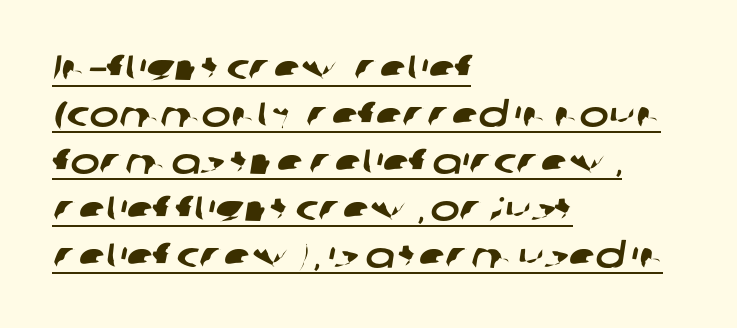
These lines are rendered in a variable-pitch font. Font category for this specimen: sans-serif. The designer left line spacing at the default. Typeset ragged right — the left edge is the straight one. Short note: letters normally spaced.
